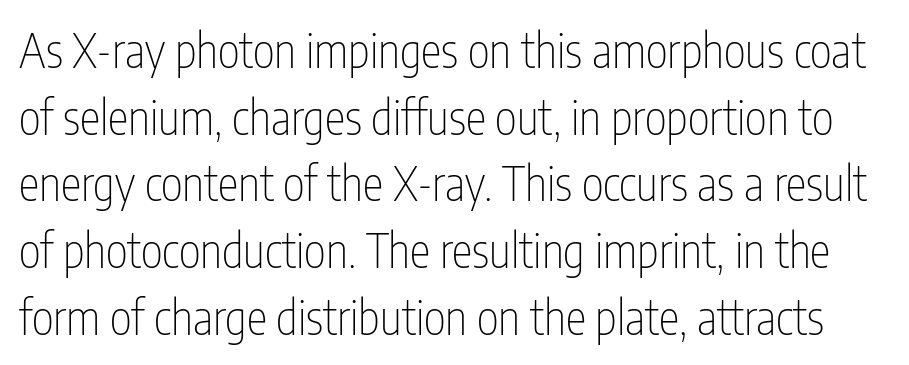
The image shows 47 px thin, condensed sans-serif type, upright; set normal line spacing (1.42x), normal letter spacing, not underlined; low stroke contrast and a medium x-height.
